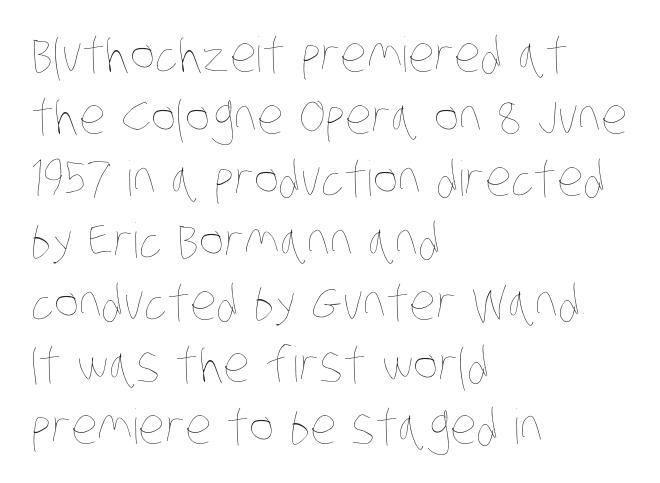
{"bold": "no", "weight": "thin", "width": "condensed", "stroke_contrast": "low", "x_height": "large", "monospaced": "no", "underline": "no", "align": "left", "line_spacing": "normal", "line_spacing_ratio": 1.29, "letter_spacing": "normal", "letter_spacing_em": 0.0, "glyph_px": 48}
